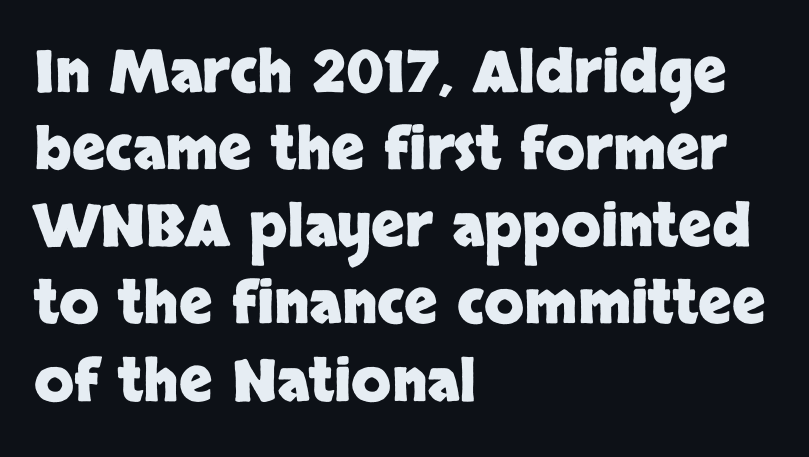
{"serif": "no", "italic": "no", "bold": "yes", "weight": "heavy", "width": "normal", "stroke_contrast": "low", "x_height": "large", "monospaced": "no", "underline": "no", "align": "left", "line_spacing": "normal", "line_spacing_ratio": 1.33, "letter_spacing": "normal", "letter_spacing_em": 0.0, "glyph_px": 58}
